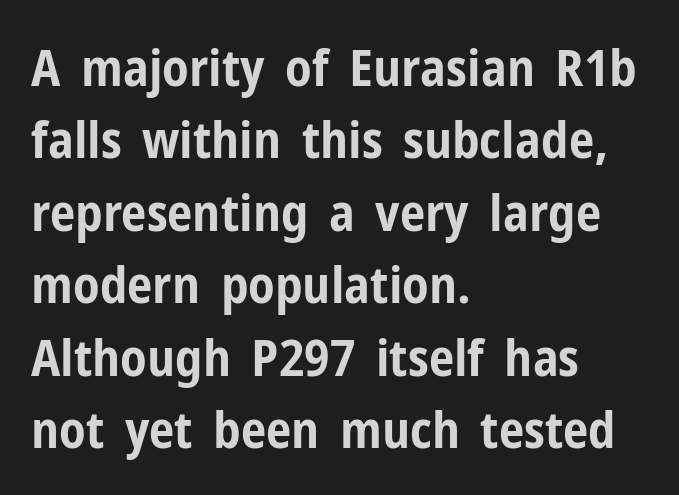
The image shows 51 px bold, condensed sans-serif type, upright; set left-aligned, normal line spacing (1.42x), normal letter spacing, not underlined; low stroke contrast and a medium x-height.
